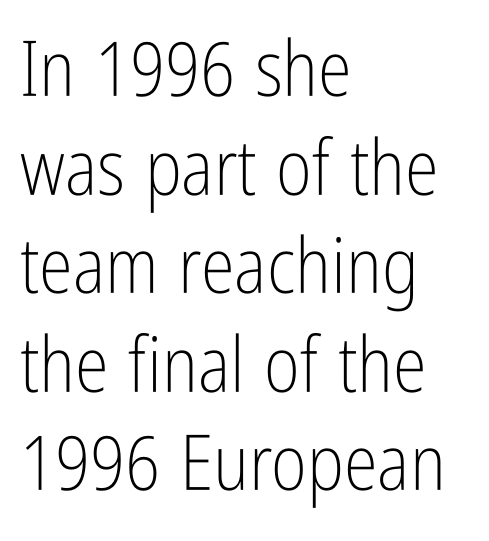
{"serif": "no", "italic": "no", "bold": "no", "weight": "light", "width": "condensed", "stroke_contrast": "low", "x_height": "medium", "monospaced": "no", "underline": "no", "align": "left", "line_spacing": "normal", "line_spacing_ratio": 1.28, "letter_spacing": "normal", "letter_spacing_em": 0.0, "glyph_px": 77}
